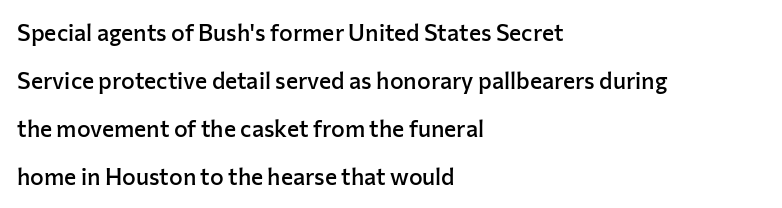
Whoever set this chose breathing room over compactness in the vertical rhythm. Weight: semibold (demi). Each row of text sits above clean, open space. The type sits square on the baseline with zero lean. Leftover space on each line is placed entirely after the last word. How are the letters spaced? Ordinarily, with no added tracking.
